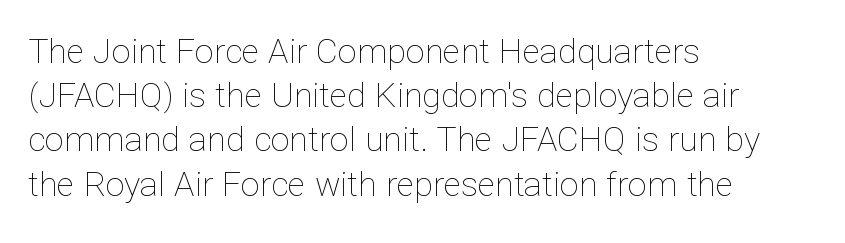
The image shows 34 px thin type, upright; set left-aligned, normal line spacing (1.3x), normal letter spacing, not underlined; low stroke contrast and a medium x-height.
